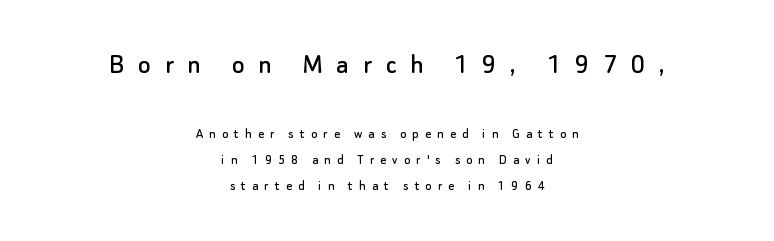
The image shows 30 px sans-serif type, upright; set centered, line spacing 1.84x, unusually wide letter spacing (+0.45 em), not underlined; the first (top) block is 2.14x larger; low stroke contrast and a small x-height.
